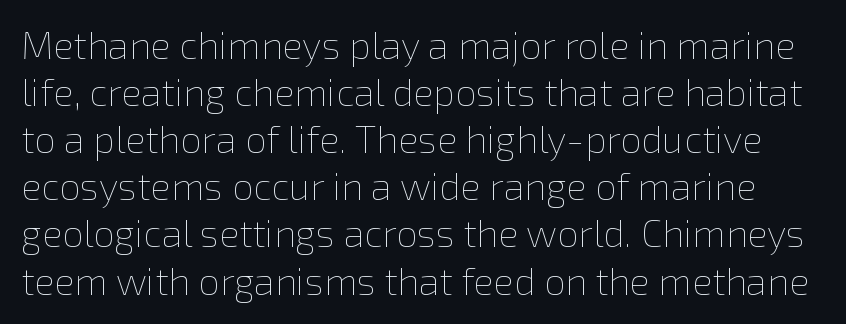
Q: Is the text bold? A: No.
Q: Is the text italic (slanted)? A: No, it is upright.
Q: Is the text underlined? A: No.
Q: Is the spacing between letters normal or unusually wide? A: Normal.
Q: Width (condensed, normal, or wide)? A: Normal.
Q: x-height? A: Medium.
Q: Monospaced? A: No.
